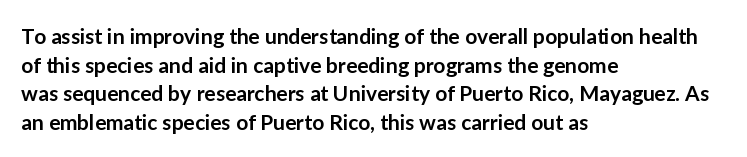
The image shows 21 px text type, upright; set left-aligned, normal line spacing (1.36x), normal letter spacing, not underlined.
